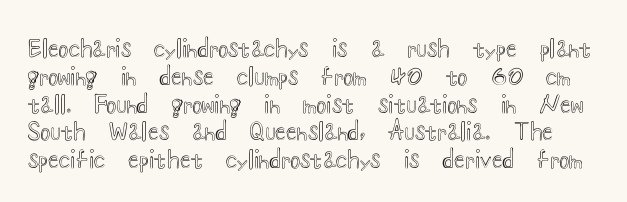
The image shows 23 px text type, upright; set line spacing 1.21x, normal letter spacing, not underlined.
